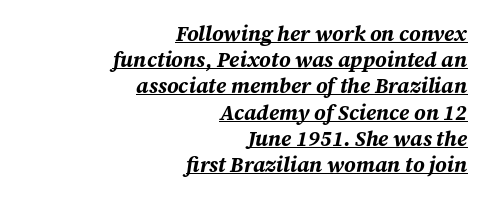
{"italic": "yes", "lean": "right", "slant_degrees": 12, "bold": "yes", "underline": "yes", "align": "right", "line_spacing": "normal", "line_spacing_ratio": 1.25, "letter_spacing": "normal", "letter_spacing_em": 0.0, "glyph_px": 21}
